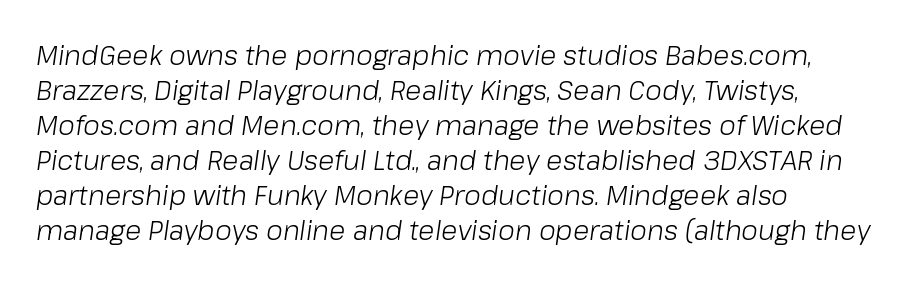
Q: Is the text bold? A: No.
Q: Is the text italic (slanted)? A: Yes, it leans right by about 8 degrees.
Q: Is the text underlined? A: No.
Q: How is the paragraph aligned? A: Left-aligned.
Q: Is the spacing between letters normal or unusually wide? A: Normal.
Q: Is the spacing between lines tight, normal or loose? A: Normal.
